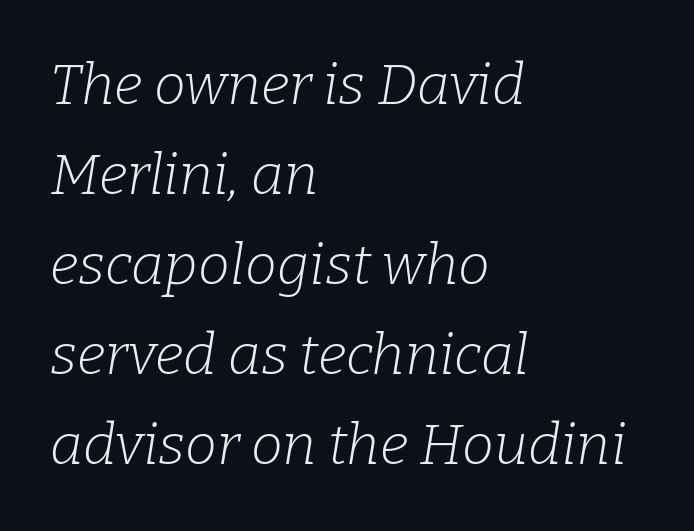
{"serif": "yes", "italic": "yes", "lean": "right", "slant_degrees": 9, "bold": "no", "weight": "light", "width": "normal", "stroke_contrast": "low", "x_height": "medium", "monospaced": "no", "underline": "no", "align": "left", "line_spacing": "normal", "line_spacing_ratio": 1.58, "letter_spacing": "normal", "letter_spacing_em": 0.0, "glyph_px": 57}
